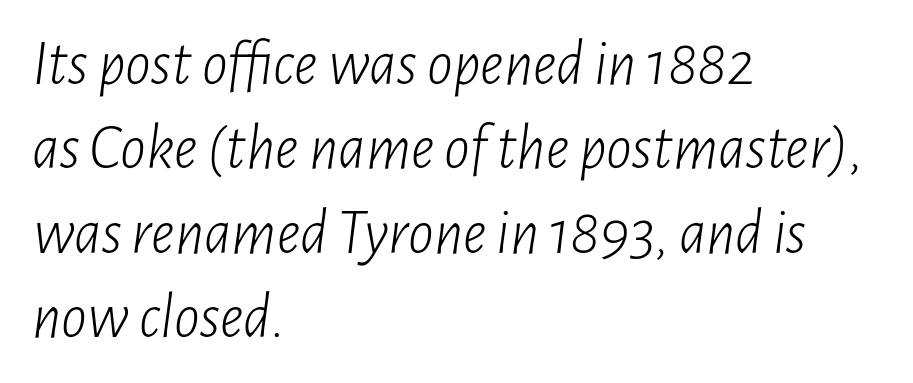
These lines were composed using italics. Glyph-to-glyph distance matches everyday printed text. Think of a printed novel: that variable character pitch is what you see here. The typeface has the unassuming heft of standard copy or less. Regular leading.
